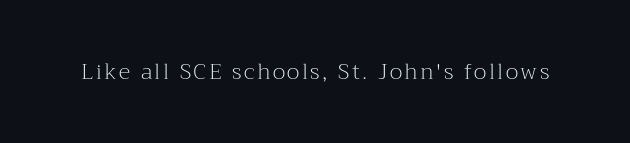
{"italic": "no", "bold": "no", "underline": "no", "glyph_px": 22}
